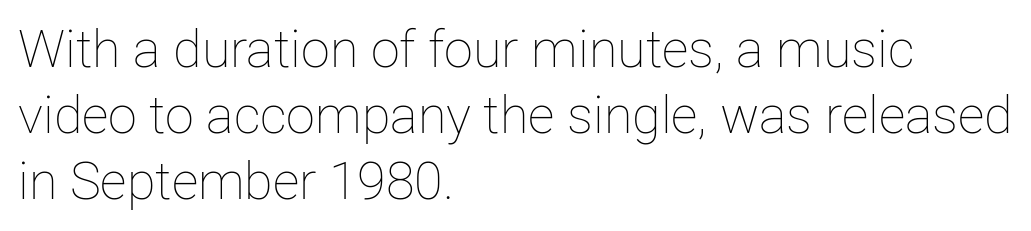
The typeface has the unassuming heft of standard copy or less. Leftover space on each line is placed entirely after the last word. The space between consecutive lines is moderate. No italicization has been applied; the sample stays upright. The rendering uses natural spacing where letterforms have individual widths.
